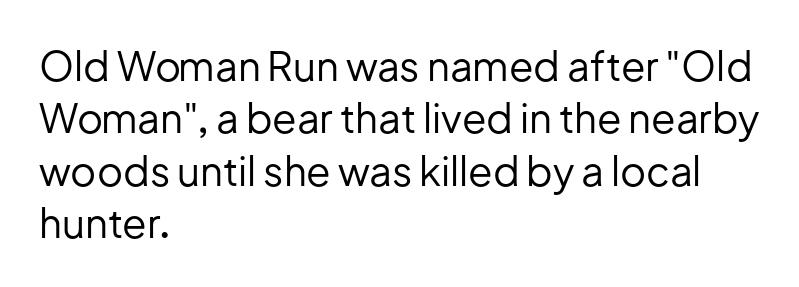
{"serif": "no", "italic": "no", "bold": "no", "weight": "regular", "width": "normal", "stroke_contrast": "low", "x_height": "medium", "monospaced": "no", "underline": "no", "align": "left", "line_spacing": "normal", "line_spacing_ratio": 1.31, "letter_spacing": "normal", "letter_spacing_em": 0.0, "glyph_px": 40}
